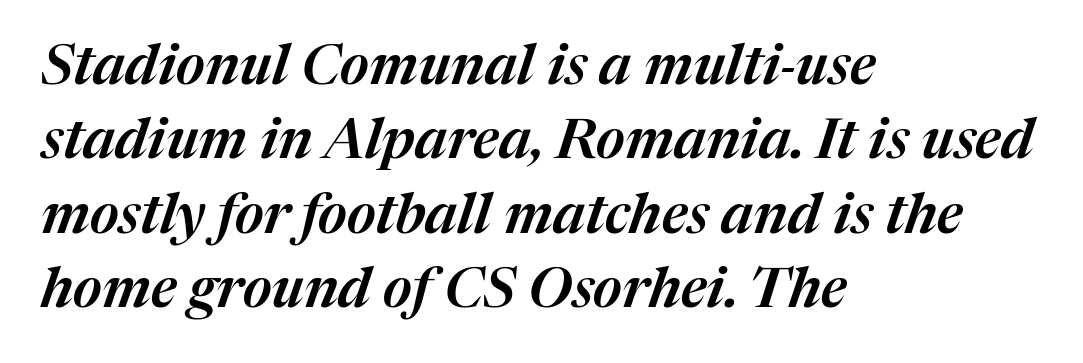
The image shows 56 px text type, italic (leaning right); set left-aligned, normal line spacing (1.33x), normal letter spacing, not underlined; medium stroke contrast and a medium x-height.
